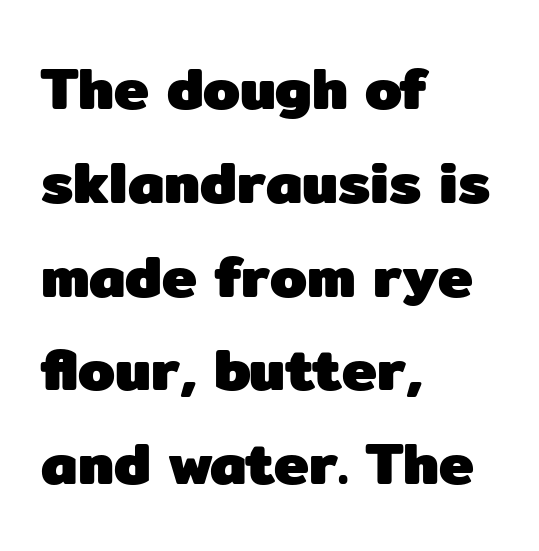
Q: Is the text bold? A: Yes.
Q: Is the text italic (slanted)? A: No, it is upright.
Q: Is the typeface a serif or a sans-serif typeface? A: Sans-serif.
Q: Is the text underlined? A: No.
Q: How is the paragraph aligned? A: Left-aligned.
Q: Is the spacing between letters normal or unusually wide? A: Normal.
Q: Is the spacing between lines tight, normal or loose? A: Normal.
Q: Width (condensed, normal, or wide)? A: Normal.
Q: Stroke contrast? A: Low.
Q: x-height? A: Medium.
Q: Monospaced? A: No.
